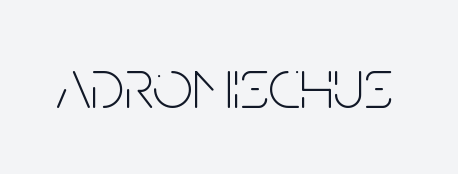
The image shows 71 px thin, condensed sans-serif type, upright; set normal letter spacing, not underlined; low stroke contrast and a large x-height.
